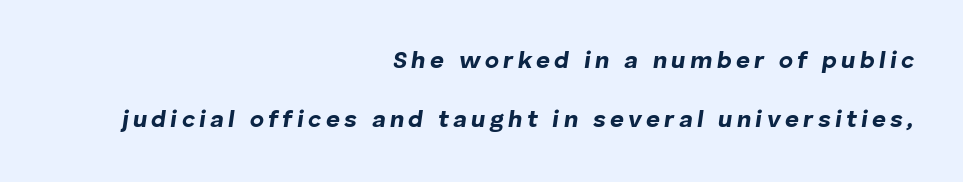
Q: Is the text bold? A: Yes.
Q: Is the text italic (slanted)? A: Yes, it leans right by about 8 degrees.
Q: Is the text underlined? A: No.
Q: How is the paragraph aligned? A: Right-aligned.
Q: Is the spacing between lines tight, normal or loose? A: Loose.
